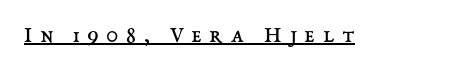
Quick note: underline on. Compared with typical body copy, the letter spacing here is much looser. Characters remain perfectly vertical along every line. The strokes are not fattened; the text isn't bold.
